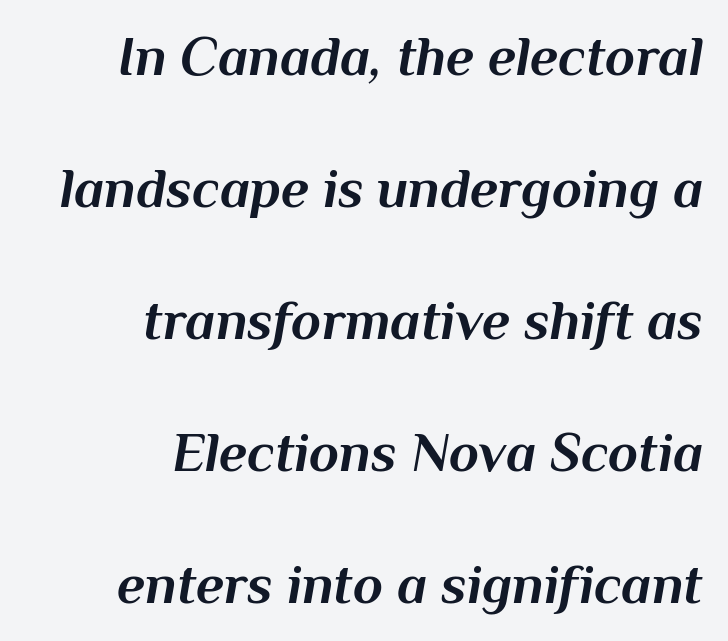
Q: Is the text bold? A: Yes.
Q: Is the text italic (slanted)? A: Yes, it leans right by about 10 degrees.
Q: Is the text underlined? A: No.
Q: How is the paragraph aligned? A: Right-aligned.
Q: Is the spacing between letters normal or unusually wide? A: Normal.
Q: Is the spacing between lines tight, normal or loose? A: Loose.
Q: Width (condensed, normal, or wide)? A: Normal.
Q: Stroke contrast? A: Medium.
Q: x-height? A: Medium.
Q: Monospaced? A: No.
